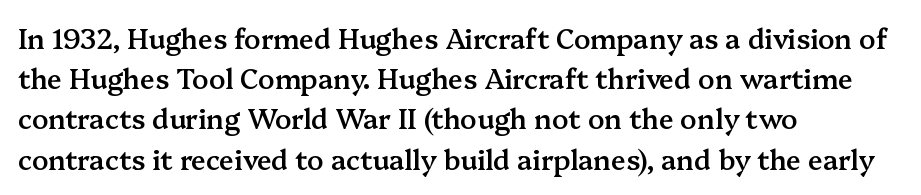
{"italic": "no", "bold": "semi", "underline": "no", "align": "left", "line_spacing": "normal", "line_spacing_ratio": 1.49, "letter_spacing": "normal", "letter_spacing_em": 0.0, "glyph_px": 27}
